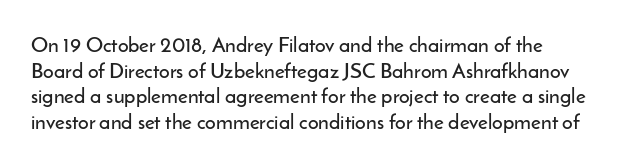
Tracking here is standard; glyphs follow each other at the usual distance. The area under the type is left untouched. This is roman type, the default non-slanted kind.
